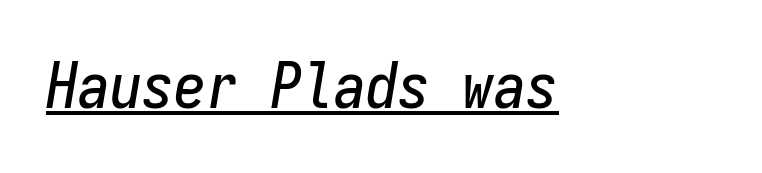
Q: Is the text italic (slanted)? A: Yes, it leans right by about 9 degrees.
Q: Is the text underlined? A: Yes.
Q: Is the spacing between letters normal or unusually wide? A: Normal.
Q: Width (condensed, normal, or wide)? A: Condensed.
Q: Stroke contrast? A: Low.
Q: x-height? A: Medium.
Q: Monospaced? A: Yes.
